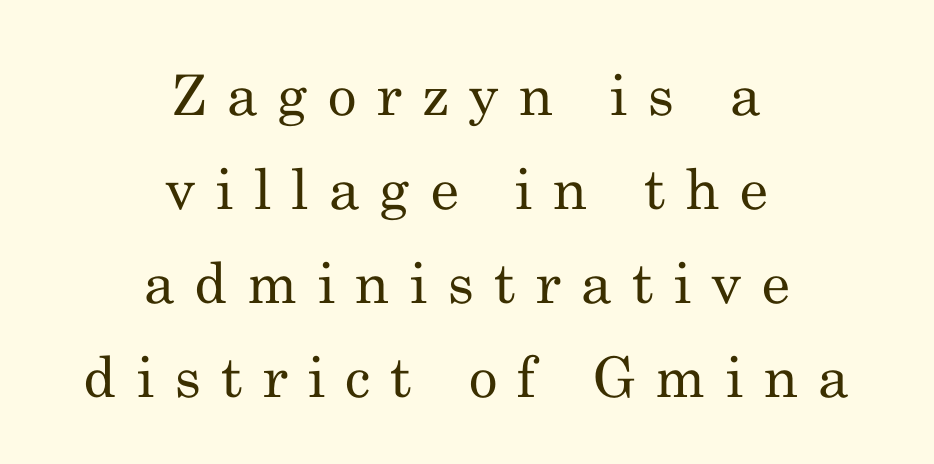
{"serif": "yes", "italic": "no", "bold": "no", "weight": "regular", "width": "normal", "stroke_contrast": "medium", "x_height": "small", "monospaced": "no", "underline": "no", "align": "center", "line_spacing": "normal", "line_spacing_ratio": 1.68, "letter_spacing": "wide", "letter_spacing_em": 0.36, "glyph_px": 56}
